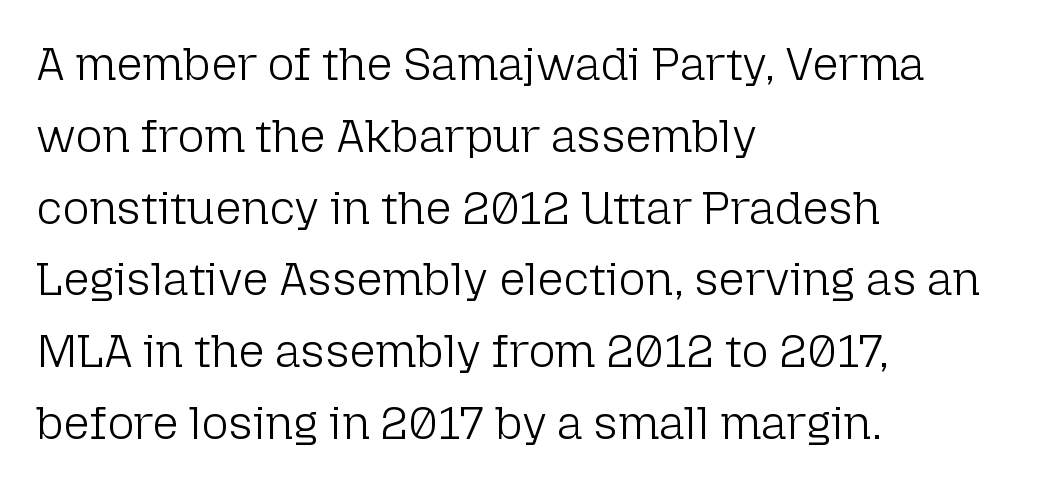
The image shows 46 px light sans-serif type, upright; set left-aligned, normal line spacing (1.56x), normal letter spacing, not underlined; low stroke contrast and a medium x-height.
